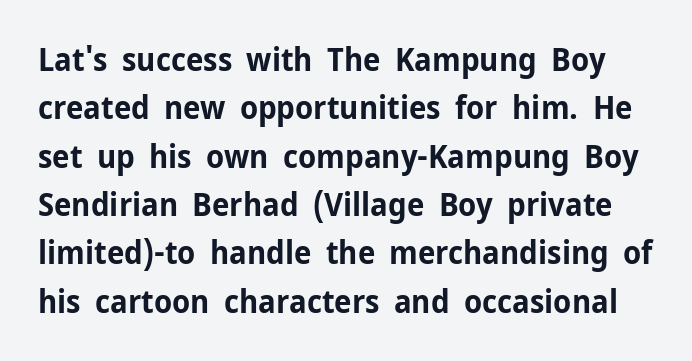
The image shows 32 px bold sans-serif type, upright; set normal line spacing (1.51x), normal letter spacing, not underlined; low stroke contrast and a medium x-height.
